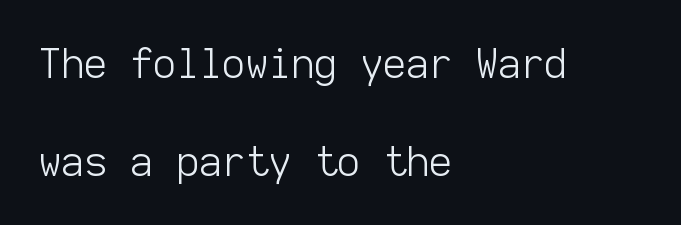
Q: Is the text bold? A: No.
Q: Is the text italic (slanted)? A: No, it is upright.
Q: Is the typeface a serif or a sans-serif typeface? A: Sans-serif.
Q: Is the text underlined? A: No.
Q: How is the paragraph aligned? A: Left-aligned.
Q: Is the spacing between letters normal or unusually wide? A: Normal.
Q: Is the spacing between lines tight, normal or loose? A: Loose.
Q: Width (condensed, normal, or wide)? A: Normal.
Q: Stroke contrast? A: Low.
Q: x-height? A: Medium.
Q: Monospaced? A: Yes.
